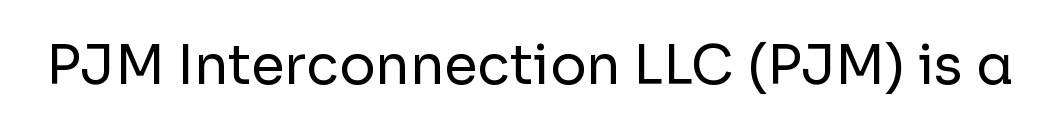
I'd call this a sans setting — the letters go barefoot. You could not count columns in this text — the font is proportionally spaced. No italicization has been applied; the sample stays upright. Is the stroke heavy? The answer is a plain regular-or-lighter.
